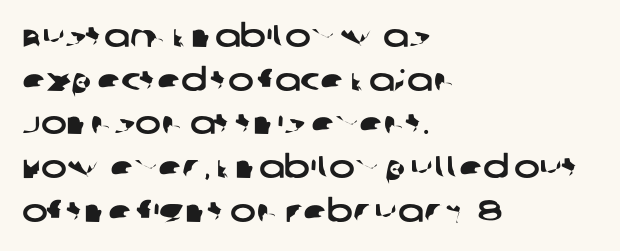
{"serif": "no", "width": "wide", "stroke_contrast": "low", "x_height": "large", "monospaced": "no", "underline": "no", "align": "left", "line_spacing": "normal", "line_spacing_ratio": 1.41, "letter_spacing": "normal", "letter_spacing_em": 0.0, "glyph_px": 31}
